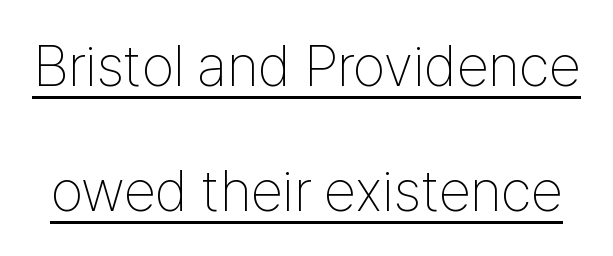
The image shows 58 px thin, condensed sans-serif type, upright; set loose line spacing (2.16x), normal letter spacing, underlined; low stroke contrast and a medium x-height.
